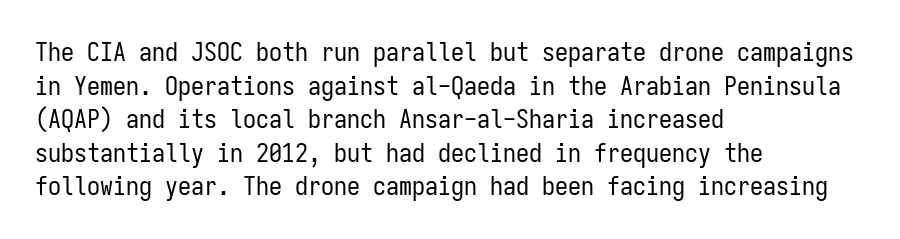
{"italic": "no", "bold": "no", "underline": "no", "align": "left", "line_spacing": "normal", "line_spacing_ratio": 1.29, "letter_spacing": "normal", "letter_spacing_em": 0.0, "glyph_px": 26}
